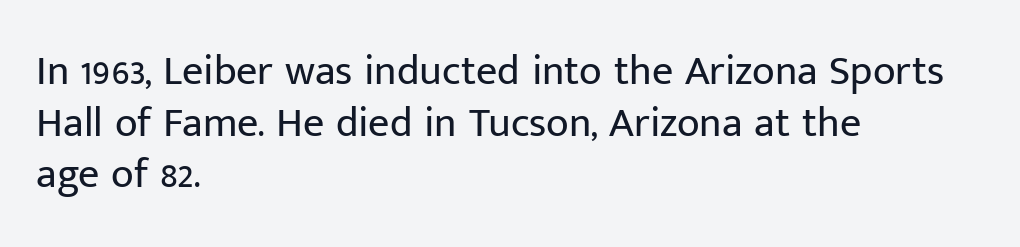
Q: Is the text bold? A: No.
Q: Is the text italic (slanted)? A: No, it is upright.
Q: Is the typeface a serif or a sans-serif typeface? A: Sans-serif.
Q: Is the text underlined? A: No.
Q: How is the paragraph aligned? A: Left-aligned.
Q: Is the spacing between letters normal or unusually wide? A: Normal.
Q: Width (condensed, normal, or wide)? A: Normal.
Q: Stroke contrast? A: Low.
Q: x-height? A: Medium.
Q: Monospaced? A: No.
